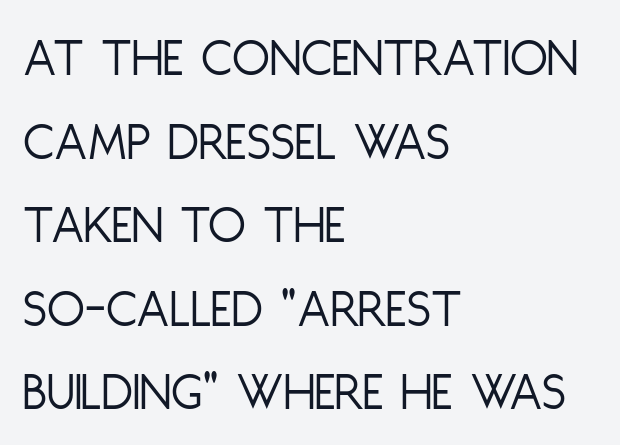
The image shows 55 px light, condensed sans-serif type, upright; set left-aligned, normal line spacing (1.52x), normal letter spacing, not underlined; low stroke contrast and a large x-height.
